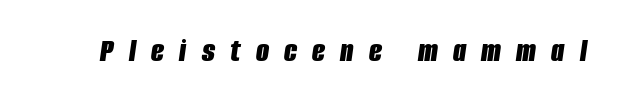
Set as a true bold cut, around the 700 mark. The baseline area is clear. Character widths vary here, with narrow letters taking less room than wide ones. Someone cranked the tracking dial way up on this one.
